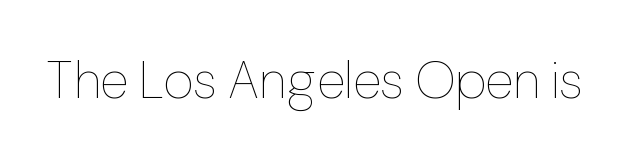
The image shows 52 px thin type, upright; set normal letter spacing, not underlined; low stroke contrast and a medium x-height.
